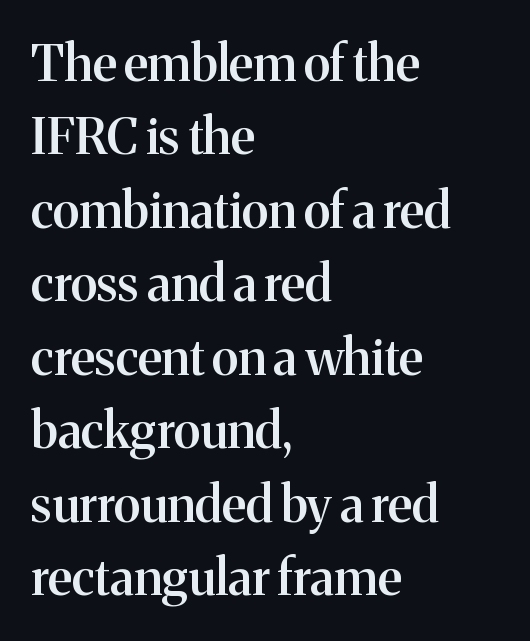
The image shows 50 px semibold serif type, upright; set left-aligned, normal line spacing (1.47x), normal letter spacing, not underlined; medium stroke contrast and a medium x-height.
